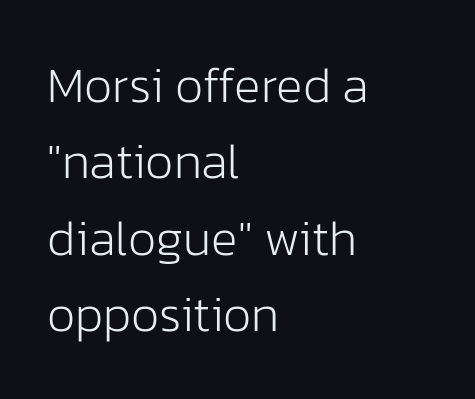
The image shows 50 px light sans-serif type, upright; set left-aligned, normal line spacing (1.53x), normal letter spacing, not underlined; low stroke contrast and a medium x-height.
